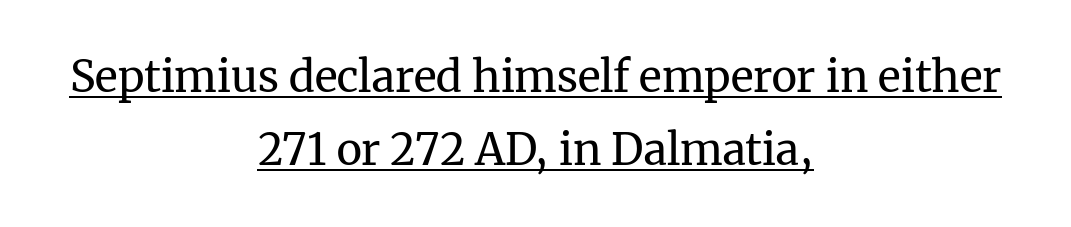
{"serif": "yes", "italic": "no", "bold": "no", "weight": "regular", "width": "normal", "stroke_contrast": "medium", "x_height": "medium", "monospaced": "no", "underline": "yes", "align": "center", "line_spacing": "normal", "line_spacing_ratio": 1.7, "letter_spacing": "normal", "letter_spacing_em": 0.0, "glyph_px": 43}
